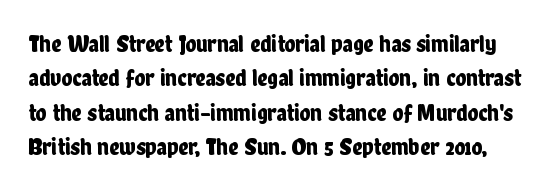
A typesetter would call this leading conventional body-copy spacing. The axis of the letterforms is exactly vertical. The area under the type is left untouched. Default kerning and tracking; the words read as compact shapes.
